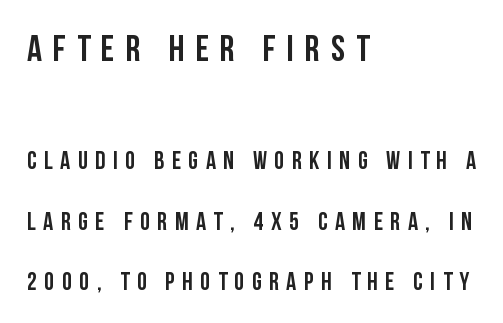
The image shows 37 px condensed sans-serif type, upright; set left-aligned, loose line spacing (2.42x), unusually wide letter spacing (+0.3 em), not underlined; the first (top) block is 1.48x larger; low stroke contrast and a large x-height.
